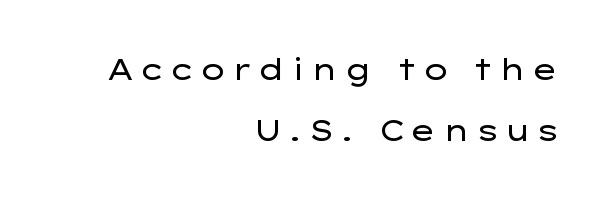
Q: Is the text bold? A: No.
Q: Is the text italic (slanted)? A: No, it is upright.
Q: Is the typeface a serif or a sans-serif typeface? A: Sans-serif.
Q: Is the text underlined? A: No.
Q: How is the paragraph aligned? A: Right-aligned.
Q: Is the spacing between lines tight, normal or loose? A: Loose.
Q: Width (condensed, normal, or wide)? A: Wide.
Q: Stroke contrast? A: Low.
Q: x-height? A: Medium.
Q: Monospaced? A: No.
